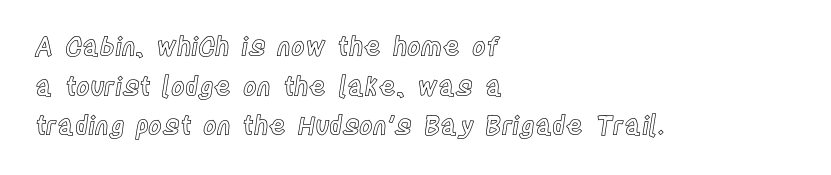
Interline gaps are of average width in this sample. Just letters on the line, the space beneath them empty. Students, note that the glyphs here touch the page at normal intervals. The rendering anchors every line to the left-hand side.
